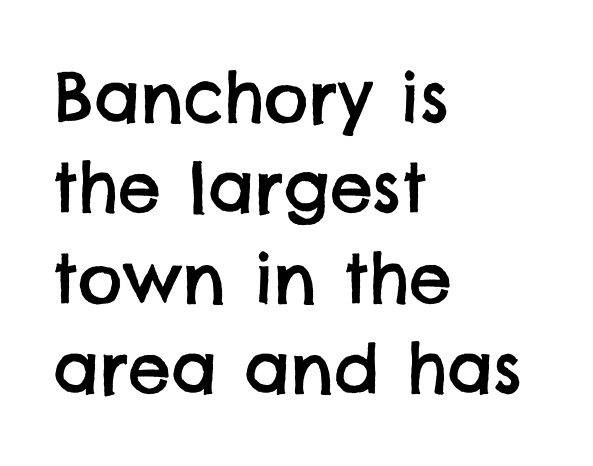
{"serif": "no", "width": "normal", "stroke_contrast": "low", "x_height": "large", "monospaced": "no", "underline": "no", "align": "left", "line_spacing": "normal", "line_spacing_ratio": 1.33, "letter_spacing": "normal", "letter_spacing_em": 0.0, "glyph_px": 68}
